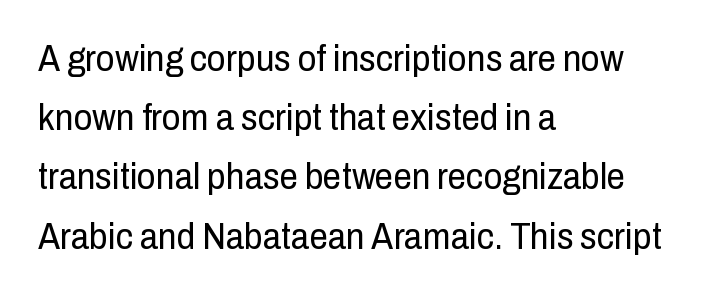
The image shows 37 px regular-weight, condensed sans-serif type, upright; set left-aligned, normal line spacing (1.6x), normal letter spacing, not underlined; low stroke contrast and a medium x-height.
